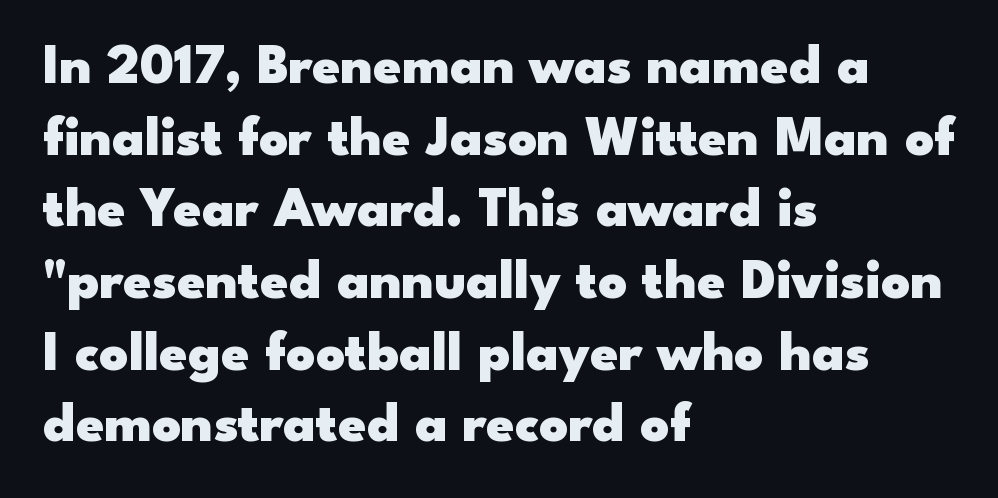
The passage shown is emphatically bold. The lines are quadded left. A typesetter would call this proportional, since set widths differ per character. Lines of text with bare space underneath. Evenly set lines give the paragraph a standard silhouette.
